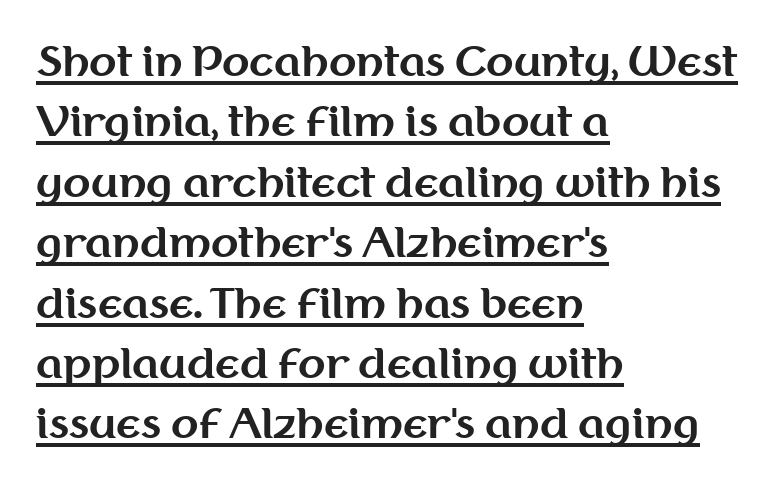
The image shows 40 px bold sans-serif type, upright; set left-aligned, normal line spacing (1.51x), normal letter spacing, underlined; medium stroke contrast and a medium x-height.
